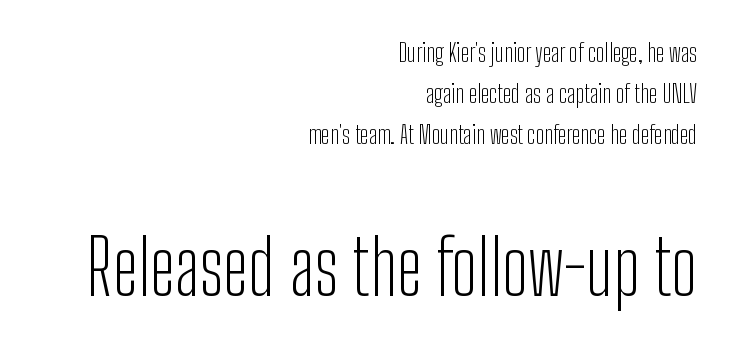
{"serif": "no", "italic": "no", "bold": "no", "weight": "light", "width": "condensed", "stroke_contrast": "low", "x_height": "medium", "monospaced": "no", "underline": "no", "align": "right", "line_spacing": "normal", "line_spacing_ratio": 1.64, "letter_spacing": "normal", "letter_spacing_em": 0.0, "larger_block": "second", "size_ratio": 3.04, "glyph_px": 76}
